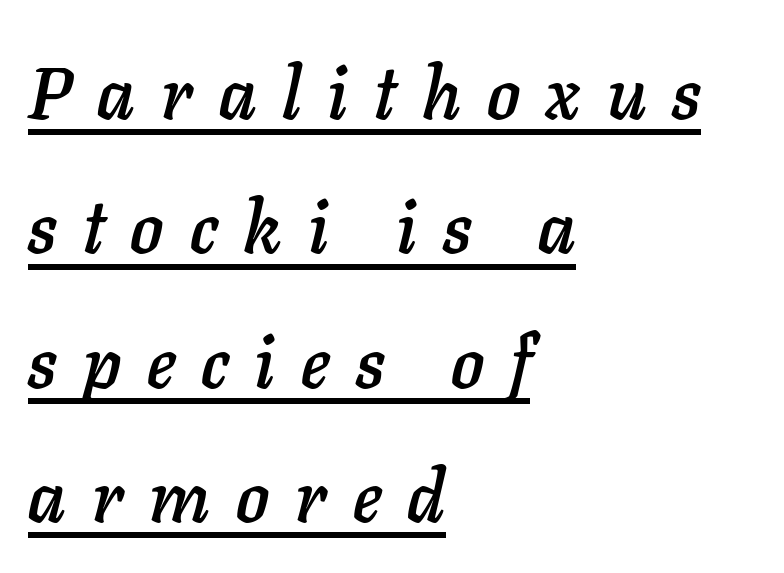
Q: Is the text italic (slanted)? A: Yes, it leans right by about 11 degrees.
Q: Is the text underlined? A: Yes.
Q: How is the paragraph aligned? A: Left-aligned.
Q: Is the spacing between letters normal or unusually wide? A: Unusually wide.
Q: Width (condensed, normal, or wide)? A: Normal.
Q: Stroke contrast? A: Low.
Q: x-height? A: Medium.
Q: Monospaced? A: No.
